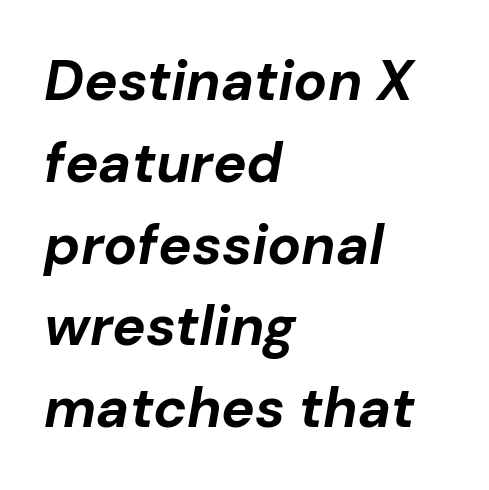
Q: Is the text bold? A: Yes.
Q: Is the text italic (slanted)? A: Yes, it leans right by about 10 degrees.
Q: Is the text underlined? A: No.
Q: How is the paragraph aligned? A: Left-aligned.
Q: Is the spacing between letters normal or unusually wide? A: Normal.
Q: Is the spacing between lines tight, normal or loose? A: Normal.
Q: Width (condensed, normal, or wide)? A: Normal.
Q: Stroke contrast? A: Low.
Q: x-height? A: Medium.
Q: Monospaced? A: No.
